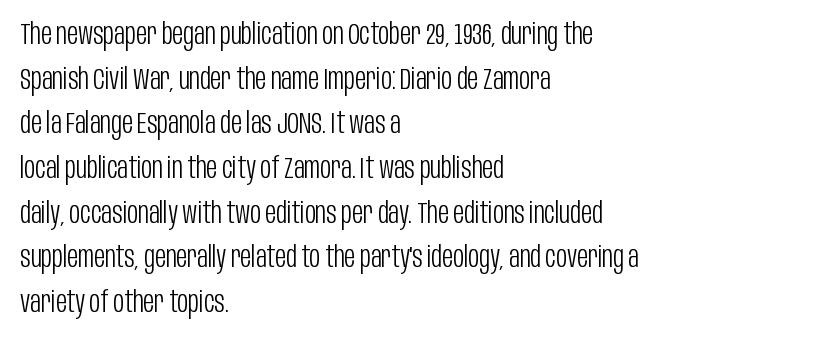
{"serif": "no", "italic": "no", "bold": "no", "weight": "light", "width": "condensed", "stroke_contrast": "low", "x_height": "large", "monospaced": "no", "underline": "no", "align": "left", "line_spacing": "normal", "line_spacing_ratio": 1.49, "letter_spacing": "normal", "letter_spacing_em": 0.0, "glyph_px": 30}
